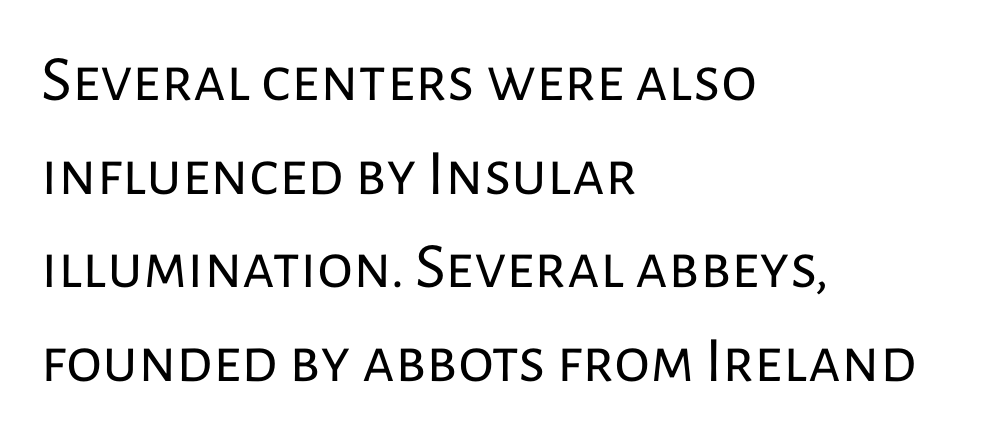
The image shows 65 px regular-weight sans-serif type, upright; set left-aligned, normal line spacing (1.44x), normal letter spacing, not underlined; low stroke contrast and a medium x-height.
